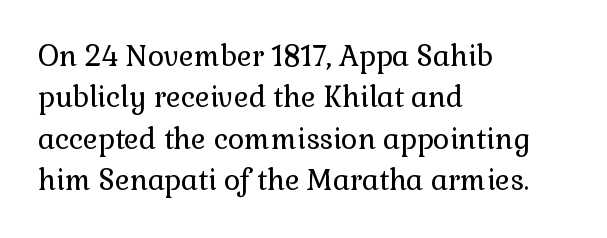
The image shows 28 px regular-weight serif type, upright; set left-aligned, normal line spacing (1.48x), normal letter spacing, not underlined; low stroke contrast and a medium x-height.
